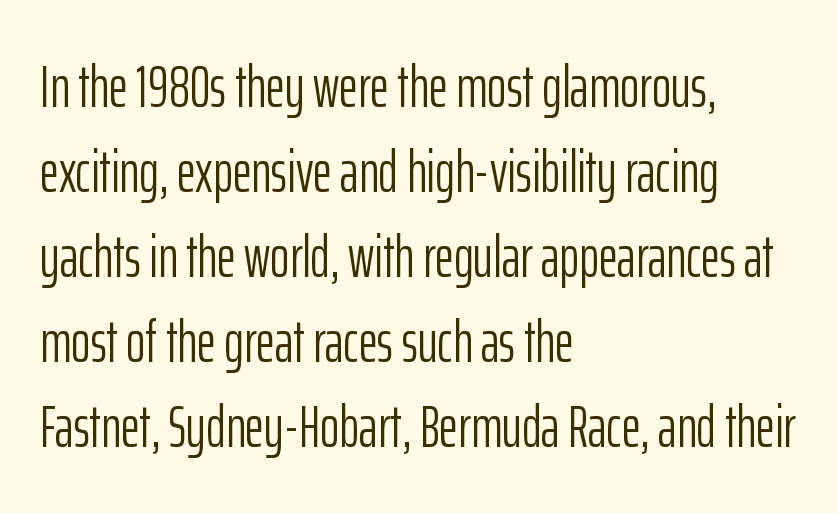
The image shows 59 px light, condensed sans-serif type, upright; set left-aligned, normal line spacing (1.44x), normal letter spacing, not underlined; low stroke contrast and a medium x-height.
